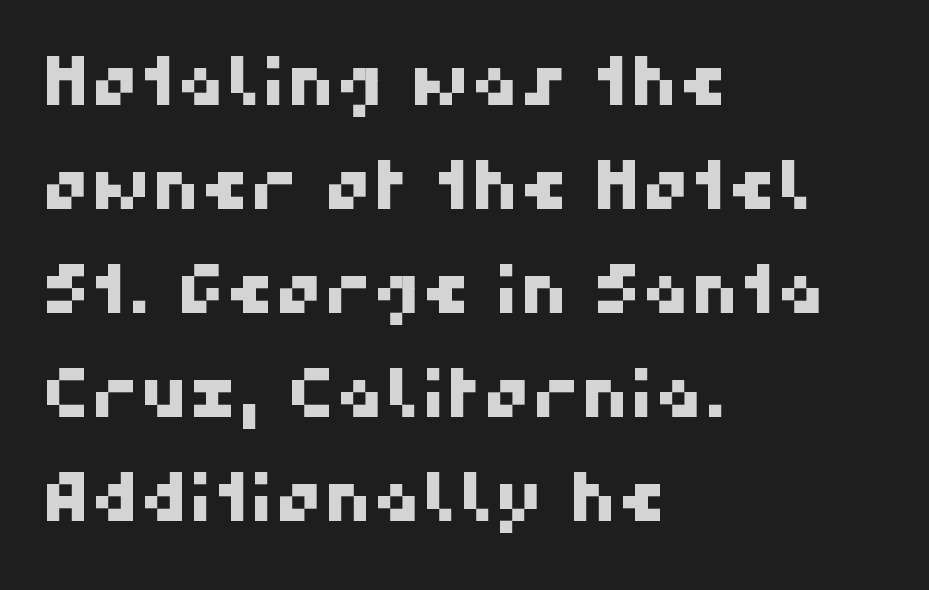
The glyphs in this specimen are sans serif. Evenly set lines give the paragraph a standard silhouette. A bare baseline throughout the passage. Nobody touched the tracking dial on this one. Here the designer chose a conventional face with non-uniform glyph widths. The typesetter chose a ragged-right arrangement here.
